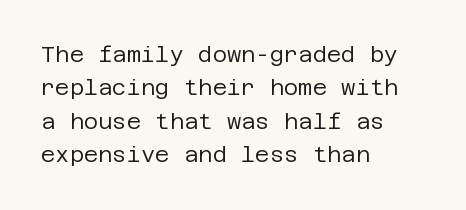
Summary of vertical rhythm: regular, with standard interline spacing. No extra ink here — the face is not bold. Quick note: not italic, upright. Horizontal alignment here is leftward, the default for most running prose.
